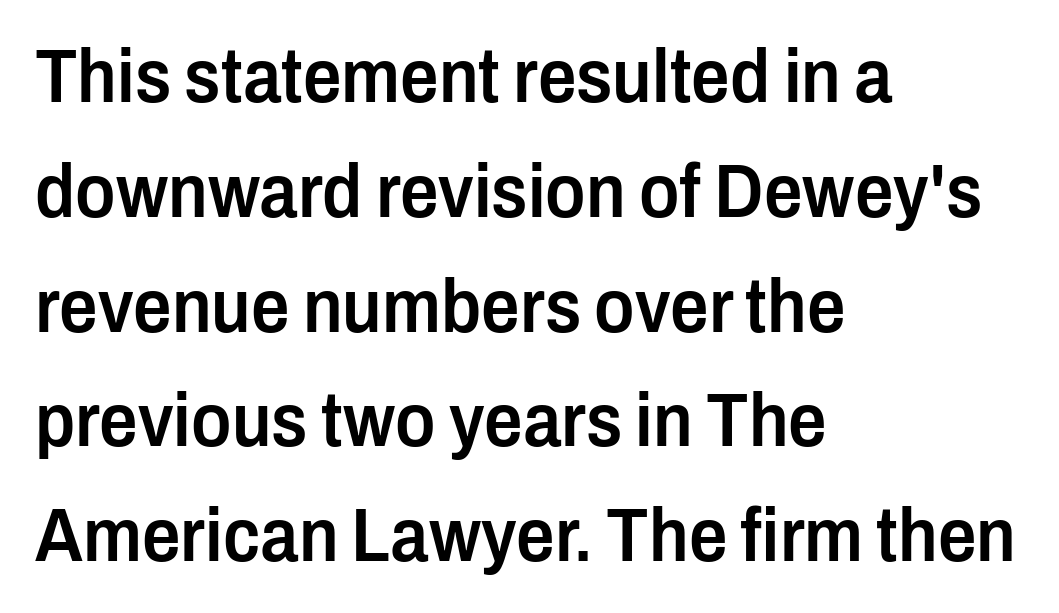
Q: Is the text bold? A: Semi-bold.
Q: Is the text italic (slanted)? A: No, it is upright.
Q: Is the typeface a serif or a sans-serif typeface? A: Sans-serif.
Q: Is the text underlined? A: No.
Q: How is the paragraph aligned? A: Left-aligned.
Q: Is the spacing between letters normal or unusually wide? A: Normal.
Q: Is the spacing between lines tight, normal or loose? A: Normal.
Q: Width (condensed, normal, or wide)? A: Condensed.
Q: Stroke contrast? A: Low.
Q: x-height? A: Medium.
Q: Monospaced? A: No.
